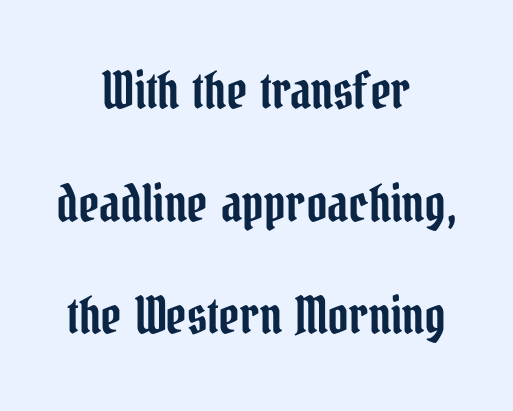
Does the leading feel generous? Absolutely, it's lavish. Spacing verdict: proportional, widths tailored to each character. In CSS terms this would be text-align: center. Short note: letters normally spaced. Clear beneath every line of the passage.
